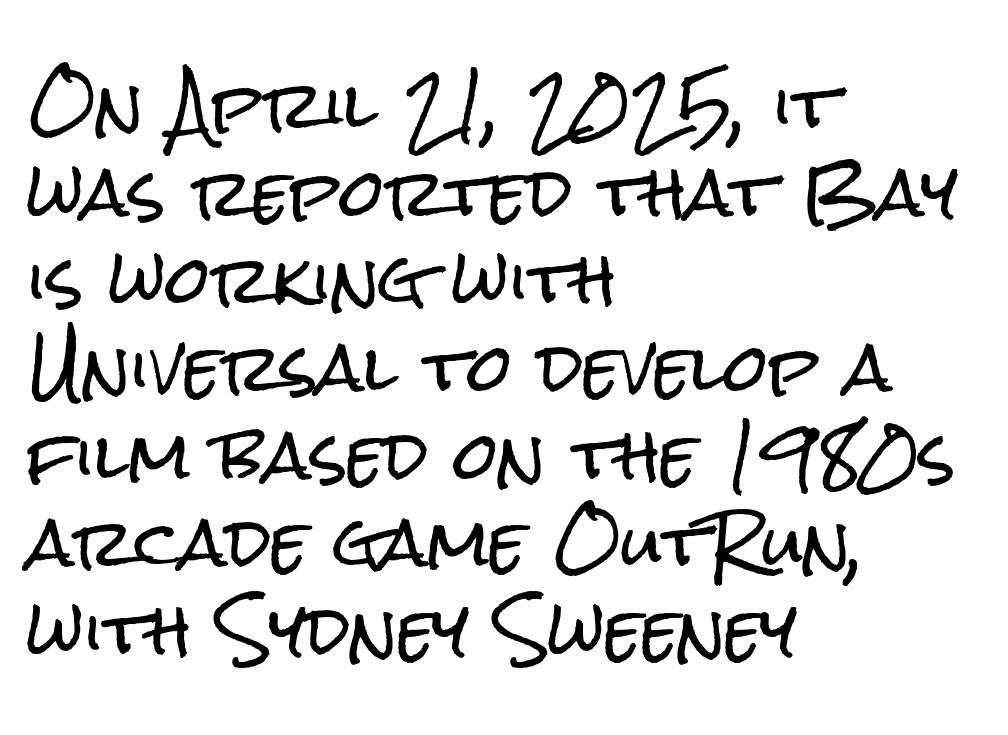
Just letters on the line, the space beneath them empty. Line starts are locked; line ends wander. The rendering keeps characters at their native spacing. Designer's note — italics off, roman on. Unlike a traditional serif, this face leaves its strokes unadorned. Quick note: interline space is typical.
